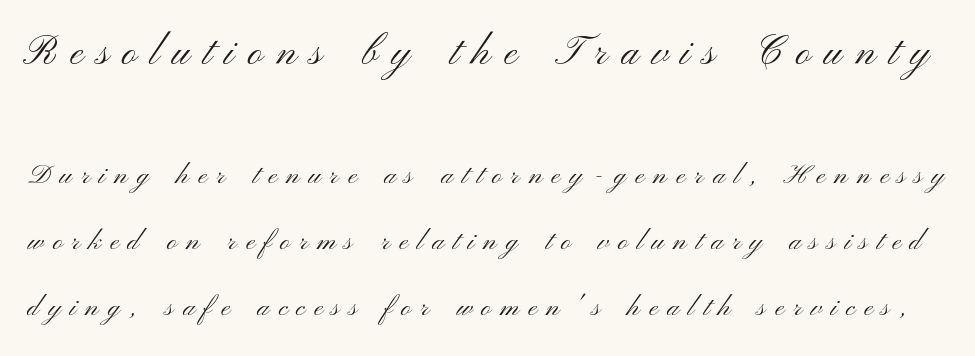
The image shows 40 px light, wide sans-serif type; set loose line spacing (2.45x), unusually wide letter spacing (+0.34 em), not underlined; the first (top) block is 1.48x larger; medium stroke contrast and a small x-height.
